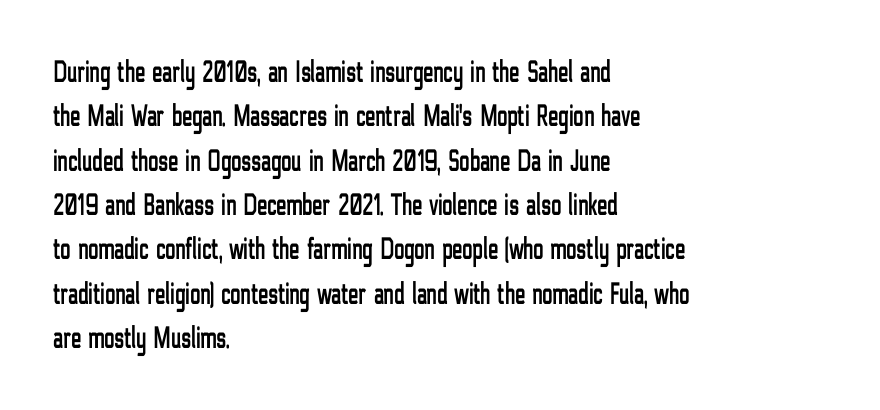
{"serif": "no", "italic": "no", "width": "condensed", "stroke_contrast": "low", "x_height": "medium", "monospaced": "no", "underline": "no", "align": "left", "line_spacing": "normal", "line_spacing_ratio": 1.43, "letter_spacing": "normal", "letter_spacing_em": 0.0, "glyph_px": 31}
